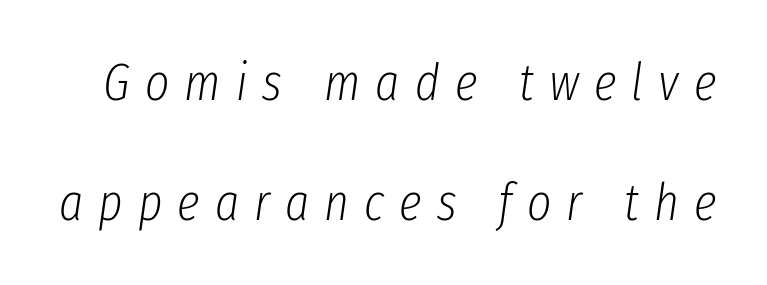
The image shows 52 px light, condensed type, italic (leaning right); set loose line spacing (2.3x), unusually wide letter spacing (+0.29 em), not underlined; low stroke contrast and a medium x-height.
